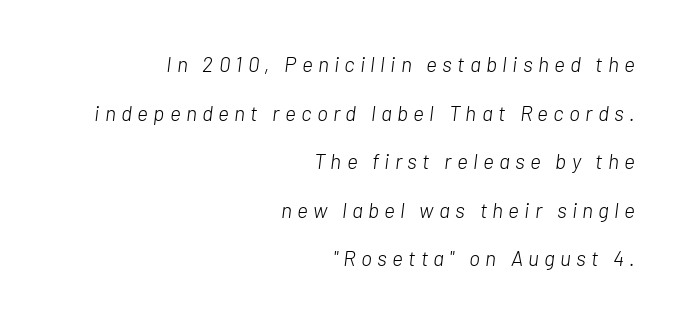
{"italic": "yes", "lean": "right", "slant_degrees": 7, "bold": "no", "underline": "no", "align": "right", "line_spacing": "loose", "line_spacing_ratio": 2.31, "letter_spacing": "wide", "letter_spacing_em": 0.25, "glyph_px": 21}
